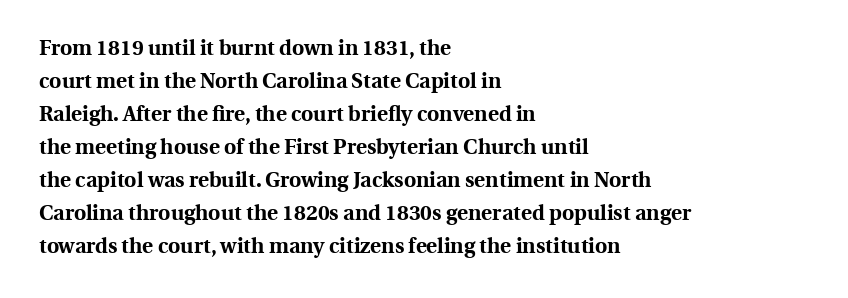
Q: Is the text bold? A: Yes.
Q: Is the text italic (slanted)? A: No, it is upright.
Q: Is the text underlined? A: No.
Q: How is the paragraph aligned? A: Left-aligned.
Q: Is the spacing between letters normal or unusually wide? A: Normal.
Q: Is the spacing between lines tight, normal or loose? A: Normal.
